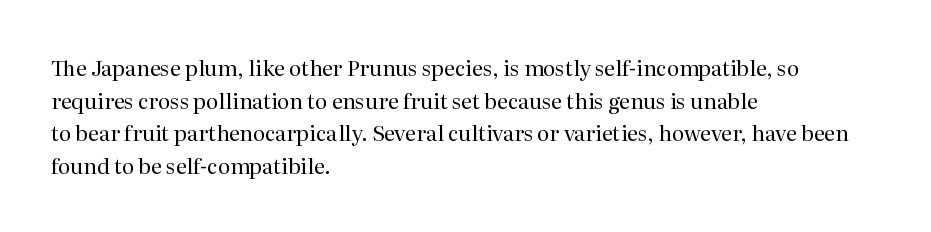
Q: Is the text bold? A: No.
Q: Is the text italic (slanted)? A: No, it is upright.
Q: Is the text underlined? A: No.
Q: How is the paragraph aligned? A: Left-aligned.
Q: Is the spacing between letters normal or unusually wide? A: Normal.
Q: Is the spacing between lines tight, normal or loose? A: Normal.
